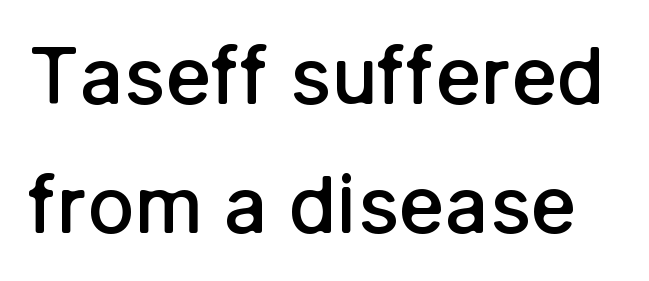
{"serif": "no", "italic": "no", "bold": "semi", "weight": "semibold", "width": "normal", "stroke_contrast": "low", "x_height": "medium", "monospaced": "no", "underline": "no", "line_spacing": "normal", "line_spacing_ratio": 1.66, "letter_spacing": "normal", "letter_spacing_em": 0.0, "glyph_px": 78}
